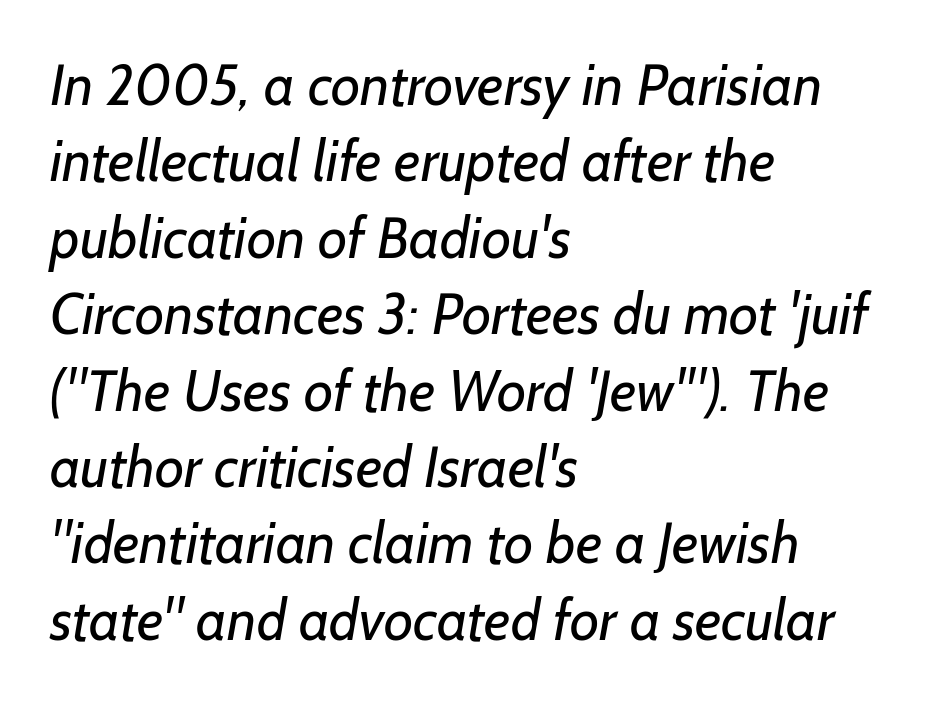
The image shows 57 px regular-weight sans-serif type; set left-aligned, normal line spacing (1.34x), normal letter spacing, not underlined; low stroke contrast and a medium x-height.
